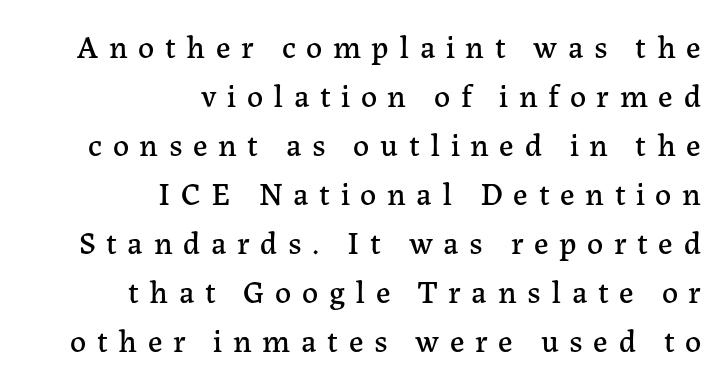
The image shows 32 px serif type, upright; set right-aligned, normal line spacing (1.53x), unusually wide letter spacing (+0.33 em), not underlined; low stroke contrast and a medium x-height.
